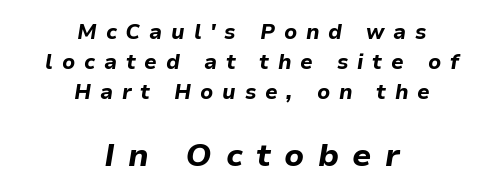
Check under the words: just untouched page. Typesetter's note: full bold, strokes at maximum text heaviness. Which chunk is bigger? The second one — the bottom block dwarfs the top. A normal amount of white space separates one row of letters from the next.
